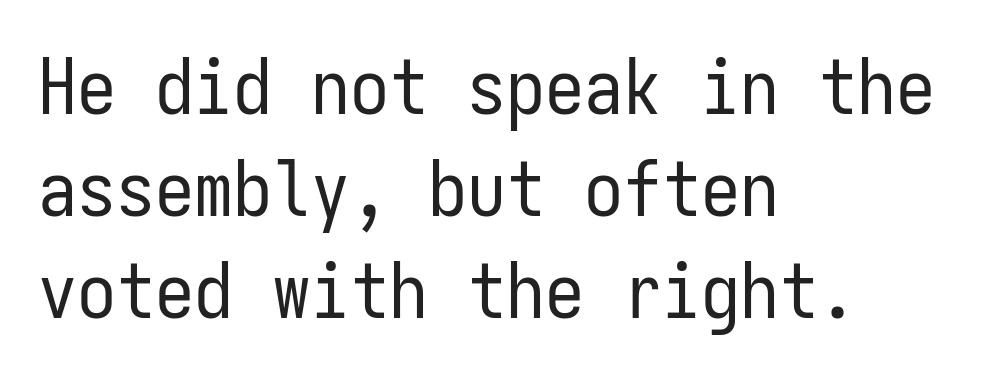
Visually the block forms a straight wall on the left and a jagged coastline on the right. No word sits above an underline. One glance says typical: line gaps are just what's usual. Examine the stroke ends and you'll find no serifs. Letter spacing: default. Style check: upright.
